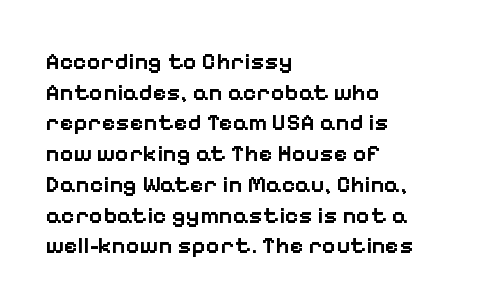
Q: Is the text bold? A: Semi-bold.
Q: Is the text italic (slanted)? A: No, it is upright.
Q: Is the text underlined? A: No.
Q: How is the paragraph aligned? A: Left-aligned.
Q: Is the spacing between letters normal or unusually wide? A: Normal.
Q: Is the spacing between lines tight, normal or loose? A: Normal.
